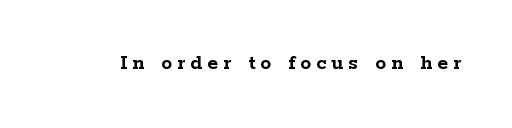
Q: Is the text bold? A: Yes.
Q: Is the text italic (slanted)? A: No, it is upright.
Q: Is the text underlined? A: No.
Q: Is the spacing between letters normal or unusually wide? A: Unusually wide.
